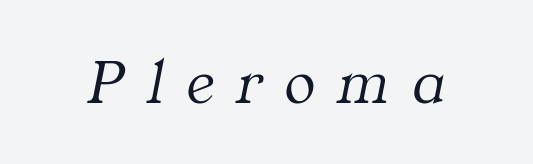
Glance below the letters and you will spot only blank space. Quick note: italic. Small tapered or slab feet sit at the stroke ends, so this counts as serif. Varying glyph widths throughout — classic text-font behaviour.
